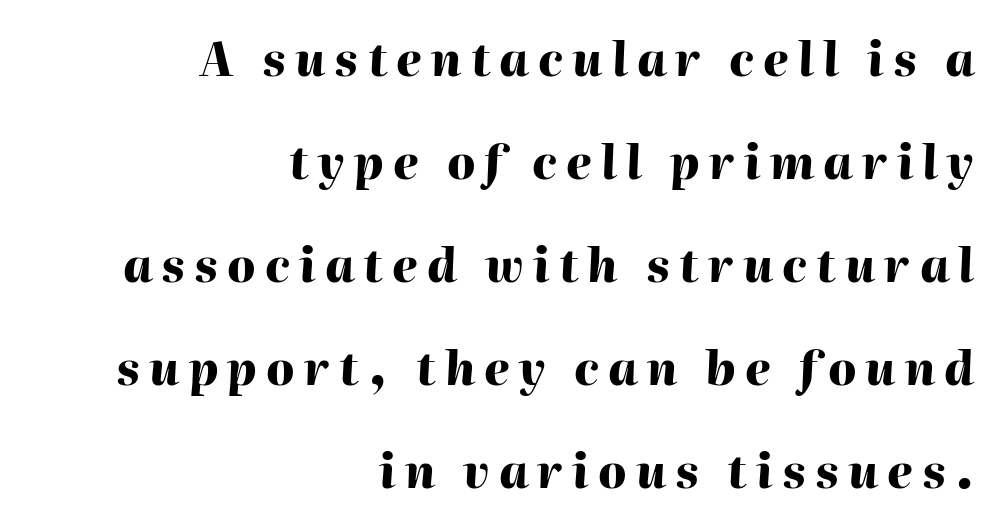
Slant detected: the letters are inclined. Compared with a flush-left layout, this one pins lines to the opposite, right side. Honestly, the rows look like they've been pulled way apart. Inter-character spacing is expanded well beyond the font's built-in metrics.
